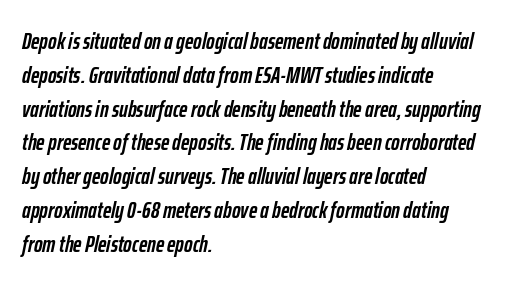
{"italic": "yes", "lean": "right", "slant_degrees": 12, "bold": "yes", "underline": "no", "align": "left", "line_spacing": "normal", "line_spacing_ratio": 1.47, "letter_spacing": "normal", "letter_spacing_em": 0.0, "glyph_px": 23}
